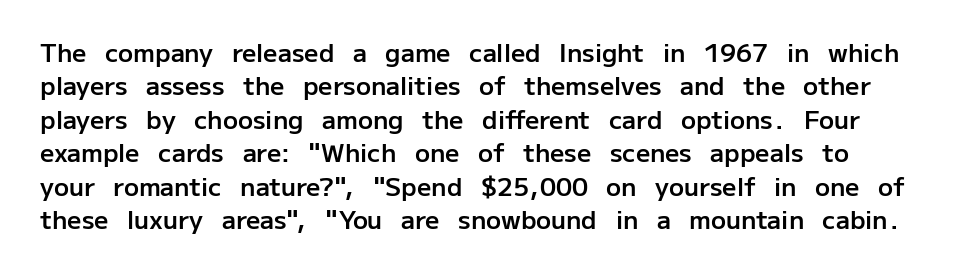
Q: Is the text bold? A: Semi-bold.
Q: Is the text italic (slanted)? A: No, it is upright.
Q: Is the text underlined? A: No.
Q: Is the spacing between letters normal or unusually wide? A: Normal.
Q: Is the spacing between lines tight, normal or loose? A: Normal.
